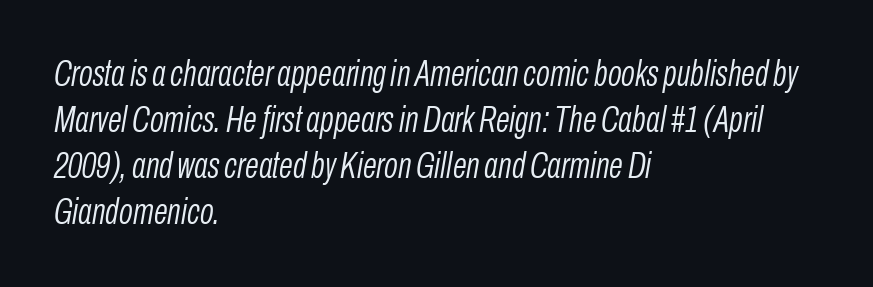
The image shows 36 px light, condensed type, italic (leaning right); set left-aligned, normal line spacing (1.28x), normal letter spacing, not underlined; low stroke contrast and a medium x-height.
